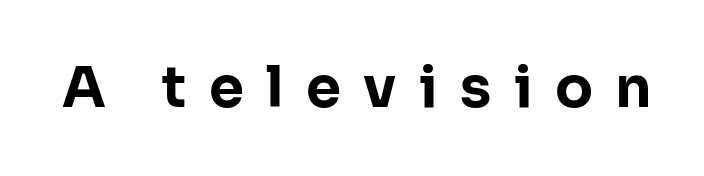
{"serif": "no", "italic": "no", "bold": "yes", "weight": "bold", "width": "normal", "stroke_contrast": "low", "x_height": "medium", "monospaced": "no", "underline": "no", "letter_spacing": "wide", "letter_spacing_em": 0.4, "glyph_px": 56}
